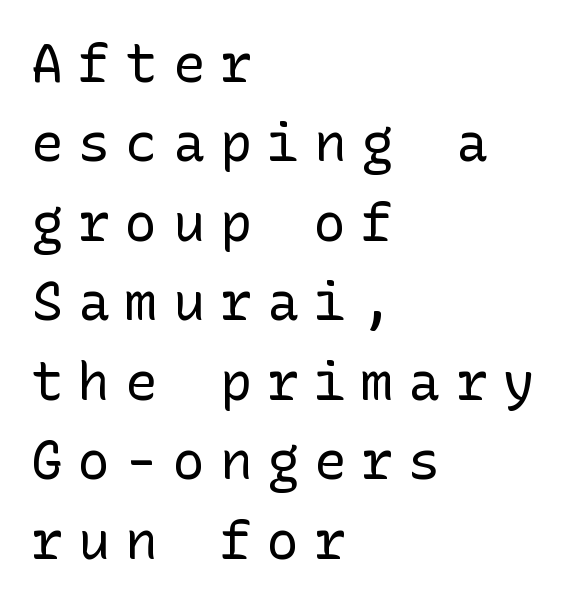
{"serif": "no", "italic": "no", "bold": "no", "weight": "regular", "width": "normal", "stroke_contrast": "low", "x_height": "medium", "underline": "no", "align": "left", "line_spacing": "normal", "line_spacing_ratio": 1.5, "letter_spacing": "wide", "letter_spacing_em": 0.29, "glyph_px": 53}
